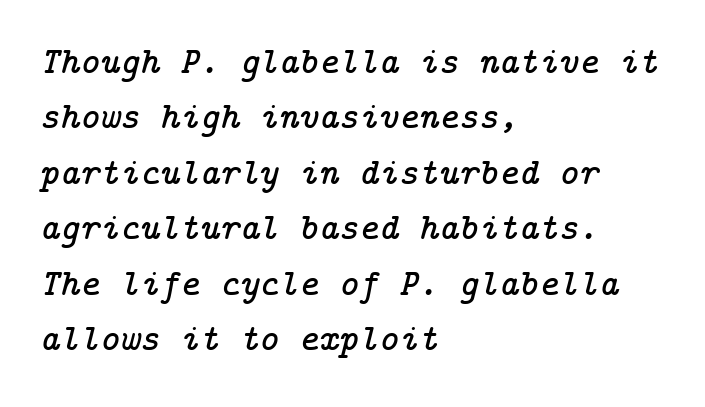
Q: Is the text italic (slanted)? A: Yes, it leans right by about 14 degrees.
Q: Is the typeface a serif or a sans-serif typeface? A: Serif.
Q: Is the text underlined? A: No.
Q: How is the paragraph aligned? A: Left-aligned.
Q: Is the spacing between letters normal or unusually wide? A: Normal.
Q: Is the spacing between lines tight, normal or loose? A: Normal.
Q: Width (condensed, normal, or wide)? A: Normal.
Q: Stroke contrast? A: Low.
Q: x-height? A: Medium.
